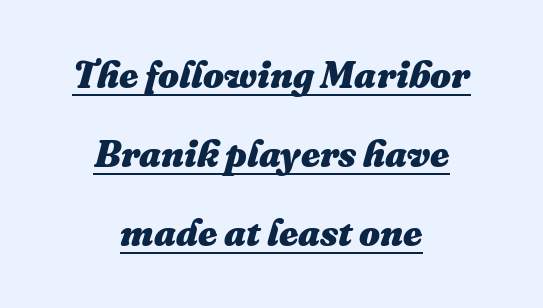
{"italic": "yes", "lean": "right", "slant_degrees": 16, "bold": "yes", "weight": "heavy", "width": "normal", "stroke_contrast": "medium", "x_height": "medium", "monospaced": "no", "underline": "yes", "align": "center", "line_spacing": "loose", "line_spacing_ratio": 2.14, "letter_spacing": "normal", "letter_spacing_em": 0.0, "glyph_px": 37}
